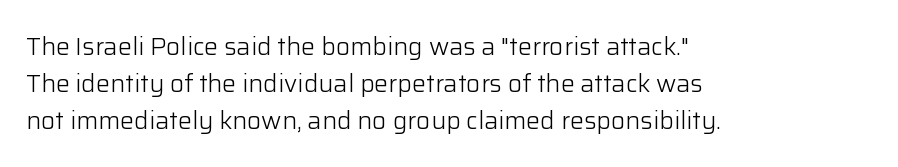
The image shows 25 px text type, upright; set left-aligned, normal line spacing (1.49x), normal letter spacing, not underlined.
